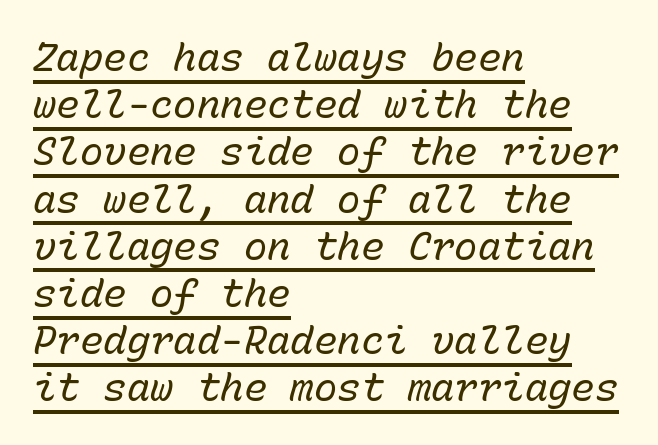
Q: Is the text bold? A: No.
Q: Is the text italic (slanted)? A: Yes, it leans right by about 15 degrees.
Q: Is the text underlined? A: Yes.
Q: How is the paragraph aligned? A: Left-aligned.
Q: Is the spacing between letters normal or unusually wide? A: Normal.
Q: Width (condensed, normal, or wide)? A: Normal.
Q: Stroke contrast? A: Low.
Q: x-height? A: Medium.
Q: Monospaced? A: Yes.
